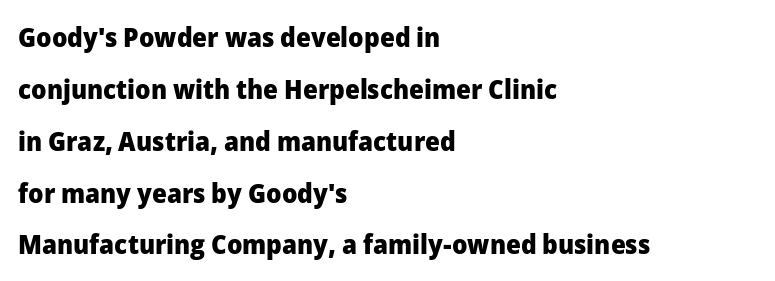
{"italic": "no", "bold": "yes", "underline": "no", "align": "left", "line_spacing": "loose", "line_spacing_ratio": 1.92, "letter_spacing": "normal", "letter_spacing_em": 0.0, "glyph_px": 27}
